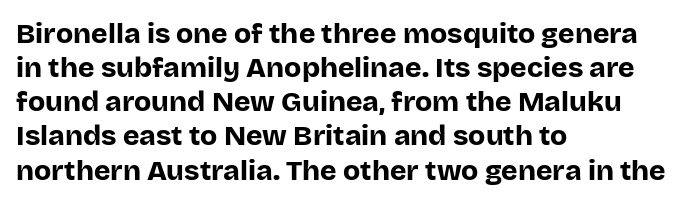
Between one letter and the next there's only the usual sliver of space. No italicization has been applied; the sample stays upright. Words float on clear page, feet unadorned. Heavy, bold letterforms.
